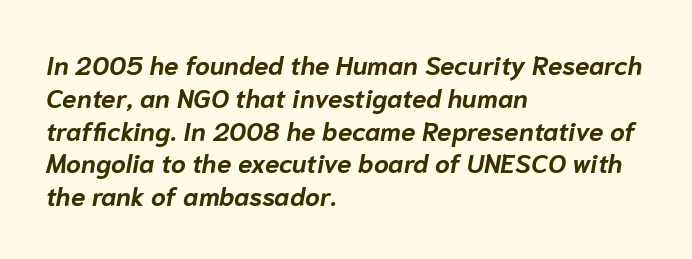
Q: Is the text bold? A: Yes.
Q: Is the text italic (slanted)? A: Yes, it leans right by about 10 degrees.
Q: Is the text underlined? A: No.
Q: How is the paragraph aligned? A: Left-aligned.
Q: Is the spacing between letters normal or unusually wide? A: Normal.
Q: Is the spacing between lines tight, normal or loose? A: Normal.
